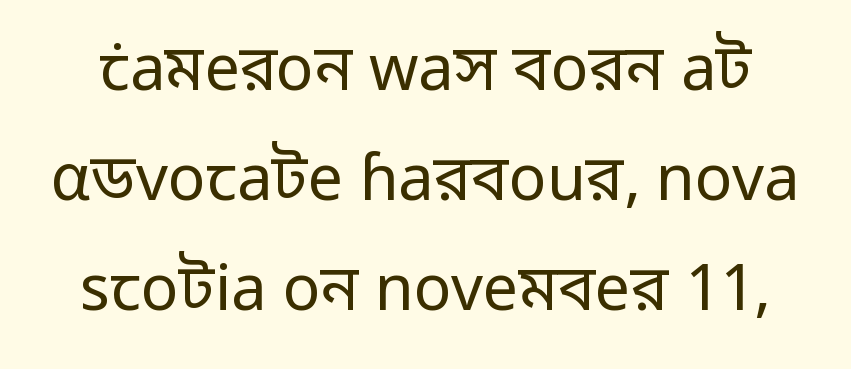
The passage shown is typeset with a sans-serif family. The lettering holds an erect, upright posture throughout. Unbolded letterforms with no extra heft. Character widths vary here, with narrow letters taking less room than wide ones. Is the letter spacing exaggerated? No — it looks like the ordinary default.
